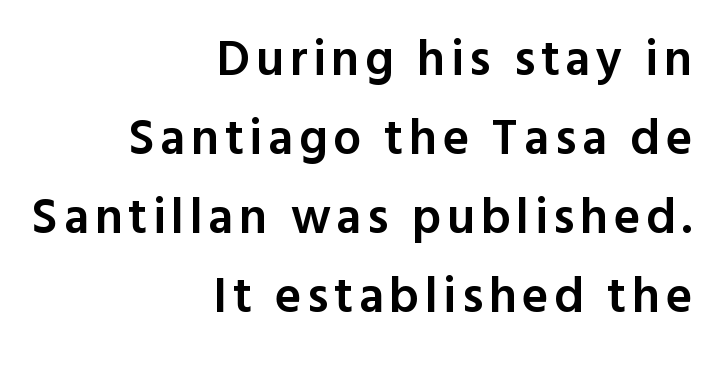
{"serif": "no", "italic": "no", "bold": "semi", "weight": "semibold", "width": "normal", "x_height": "medium", "monospaced": "no", "underline": "no", "align": "right", "line_spacing": "normal", "line_spacing_ratio": 1.58, "glyph_px": 50}
